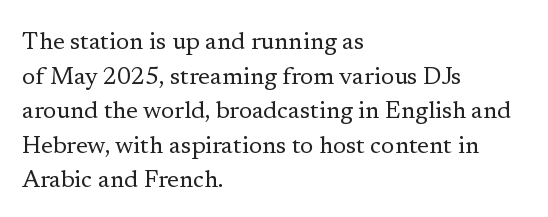
Q: Is the text bold? A: No.
Q: Is the text italic (slanted)? A: No, it is upright.
Q: Is the text underlined? A: No.
Q: How is the paragraph aligned? A: Left-aligned.
Q: Is the spacing between letters normal or unusually wide? A: Normal.
Q: Is the spacing between lines tight, normal or loose? A: Normal.
